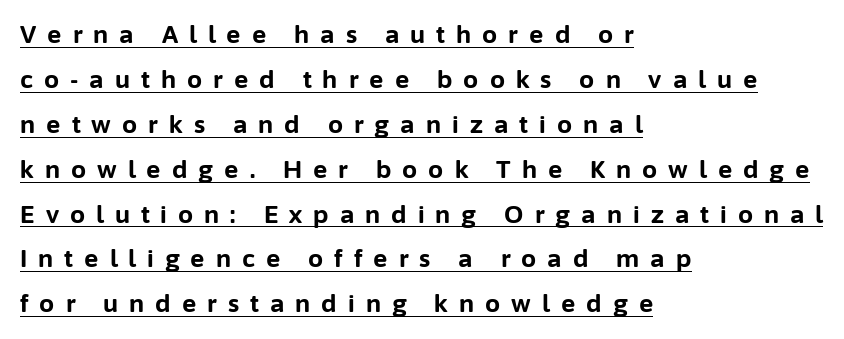
{"italic": "no", "bold": "yes", "underline": "yes", "align": "left", "line_spacing_ratio": 1.87, "letter_spacing": "wide", "letter_spacing_em": 0.46, "glyph_px": 24}
